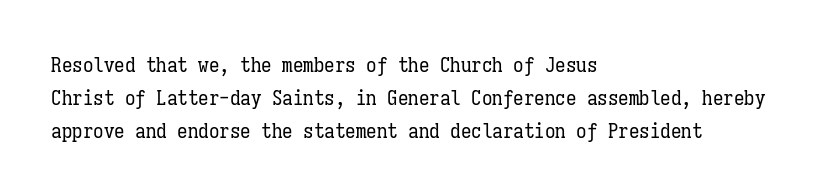
The image shows 21 px text type, upright; set left-aligned, normal line spacing (1.56x), normal letter spacing, not underlined.
